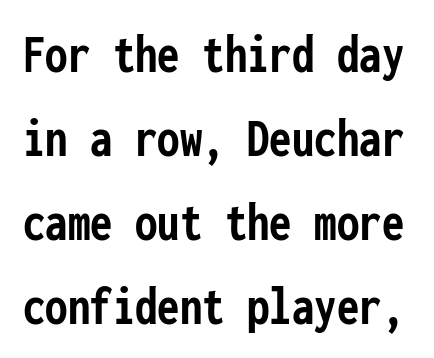
{"serif": "no", "italic": "no", "bold": "yes", "weight": "semibold", "width": "condensed", "stroke_contrast": "low", "x_height": "medium", "monospaced": "yes", "underline": "no", "line_spacing": "normal", "line_spacing_ratio": 1.5, "letter_spacing": "normal", "letter_spacing_em": 0.0, "glyph_px": 56}
